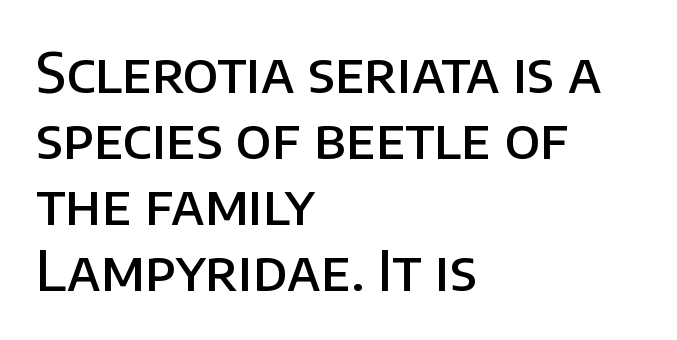
The space beneath each line is pristine and unruled. The specimen reads as upright at a glance. These lines stack with their left ends in a neat column. The passage shown is typed in a proportional face where columns would drift. Every letter is mildly thick-stroked: semibold rather than bold.
